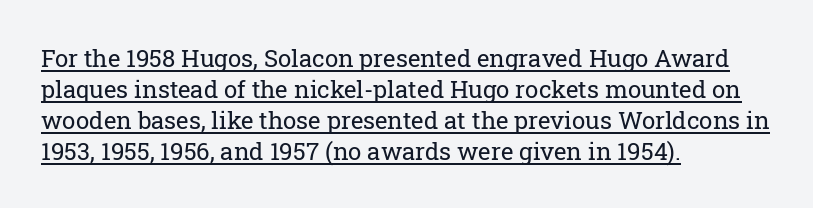
Q: Is the text bold? A: No.
Q: Is the text italic (slanted)? A: No, it is upright.
Q: Is the text underlined? A: Yes.
Q: How is the paragraph aligned? A: Left-aligned.
Q: Is the spacing between letters normal or unusually wide? A: Normal.
Q: Is the spacing between lines tight, normal or loose? A: Normal.
